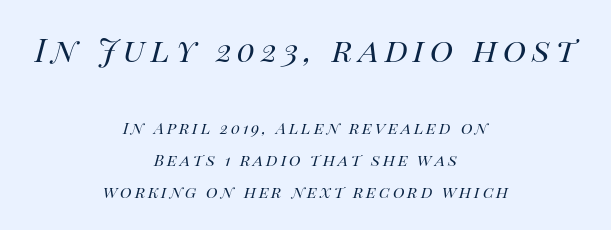
The image shows 32 px regular-weight type, italic (leaning right); set centered, loose line spacing (1.99x), not underlined; the first (top) block is 2.0x larger; high stroke contrast and a large x-height.
